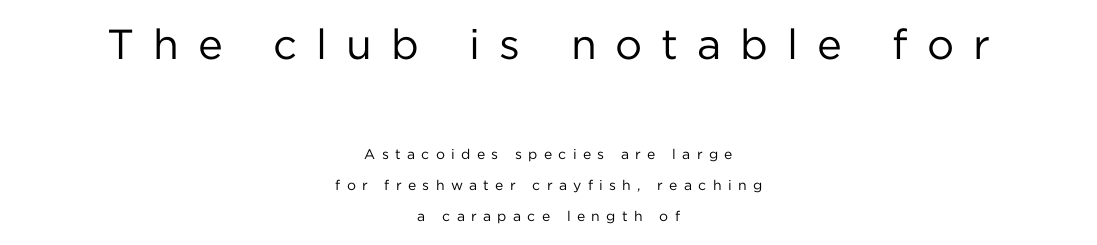
There is plenty of visible air inserted between adjacent glyphs. Rendered with straight, roman letterforms. Clear beneath every line of the passage. Compared with a flush-left layout, this one balances lines on the center instead. Leading is clearly above the norm, producing a sparse column.
